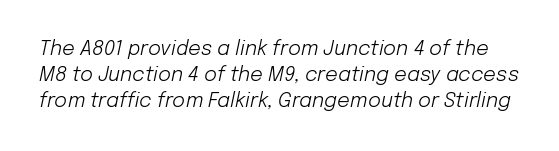
{"italic": "yes", "lean": "right", "slant_degrees": 12, "bold": "no", "underline": "no", "line_spacing": "normal", "line_spacing_ratio": 1.3, "letter_spacing": "normal", "letter_spacing_em": 0.0, "glyph_px": 20}
